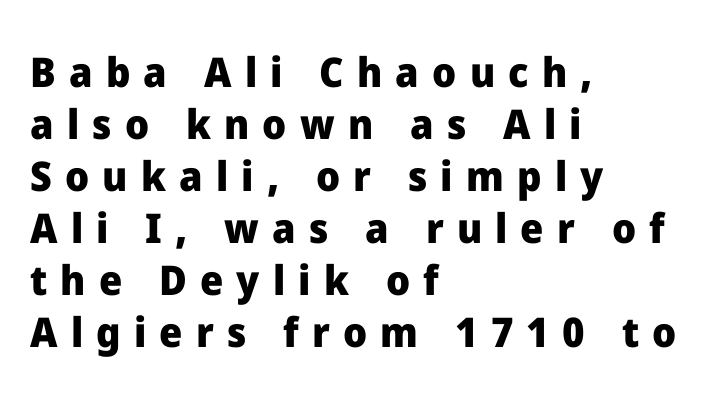
{"serif": "no", "italic": "no", "bold": "yes", "weight": "heavy", "width": "normal", "stroke_contrast": "low", "x_height": "medium", "monospaced": "no", "underline": "no", "align": "left", "line_spacing": "normal", "line_spacing_ratio": 1.27, "letter_spacing": "wide", "letter_spacing_em": 0.32, "glyph_px": 41}
